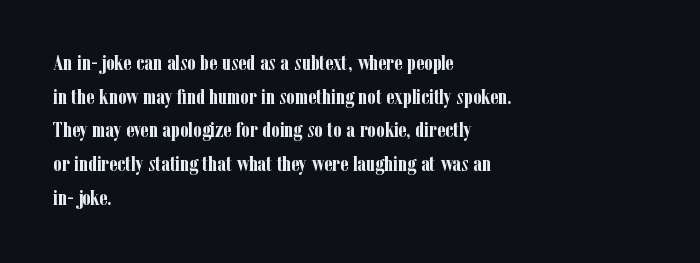
Q: Is the text bold? A: Yes.
Q: Is the text italic (slanted)? A: No, it is upright.
Q: Is the text underlined? A: No.
Q: How is the paragraph aligned? A: Left-aligned.
Q: Is the spacing between letters normal or unusually wide? A: Normal.
Q: Is the spacing between lines tight, normal or loose? A: Normal.
